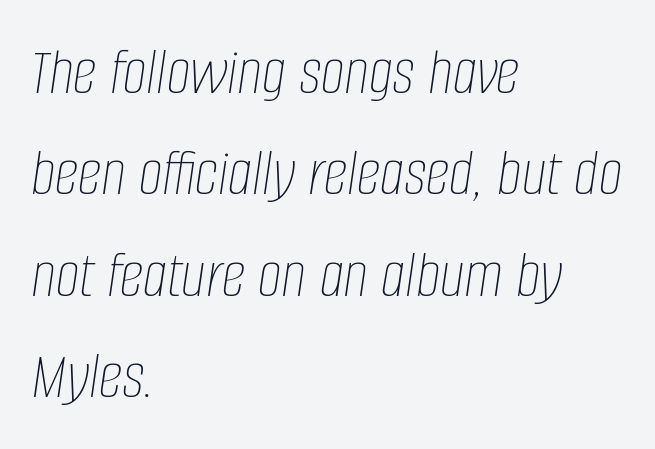
The image shows 68 px thin, condensed type, italic (leaning right); set left-aligned, normal line spacing (1.49x), normal letter spacing, not underlined; low stroke contrast and a large x-height.
